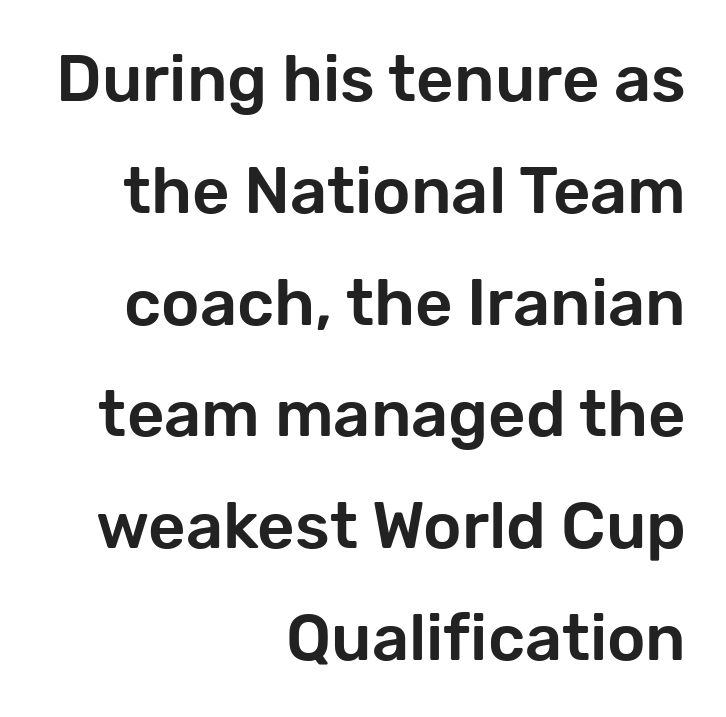
{"serif": "no", "italic": "no", "width": "normal", "stroke_contrast": "low", "x_height": "medium", "monospaced": "no", "underline": "no", "align": "right", "line_spacing_ratio": 1.72, "letter_spacing": "normal", "letter_spacing_em": 0.0, "glyph_px": 65}
